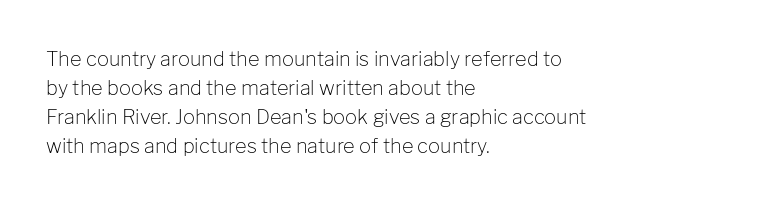
The image shows 20 px text type, upright; set left-aligned, normal line spacing (1.45x), normal letter spacing, not underlined.
